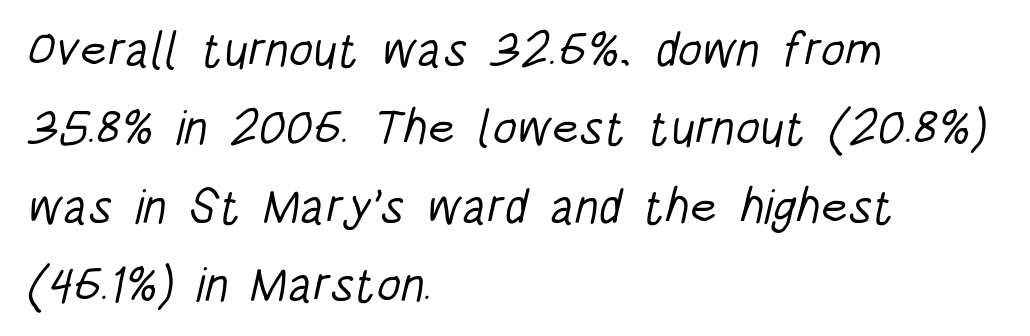
The image shows 49 px light, condensed sans-serif type; set left-aligned, normal line spacing (1.6x), normal letter spacing, not underlined; low stroke contrast and a large x-height.
